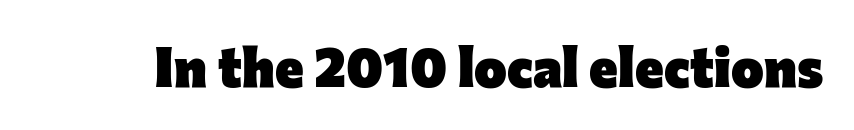
Clear beneath every line of the passage. This sample has the flowing, uneven cadence of proportional lettering. This rendering employs a face without finishing strokes, i.e., a sans-serif. Thick stems and heavy bowls — unmistakably bold.
